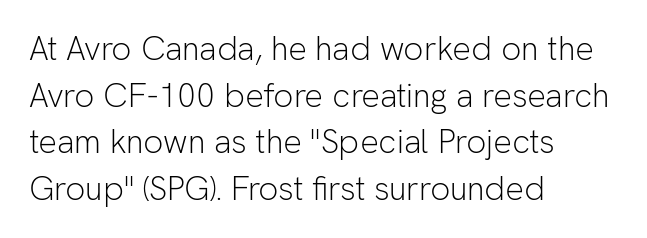
Q: Is the text bold? A: No.
Q: Is the text italic (slanted)? A: No, it is upright.
Q: Is the typeface a serif or a sans-serif typeface? A: Sans-serif.
Q: Is the text underlined? A: No.
Q: How is the paragraph aligned? A: Left-aligned.
Q: Is the spacing between letters normal or unusually wide? A: Normal.
Q: Is the spacing between lines tight, normal or loose? A: Normal.
Q: Width (condensed, normal, or wide)? A: Normal.
Q: Stroke contrast? A: Low.
Q: x-height? A: Medium.
Q: Monospaced? A: No.
